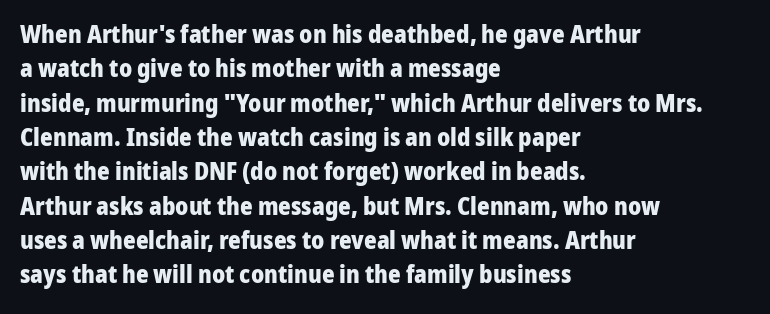
The passage shown is emphatically bold. The space directly below the letters is spotless. Italic? Not at all — the glyphs are vertical. The block of text has a typical density, with ordinary space between rows.
